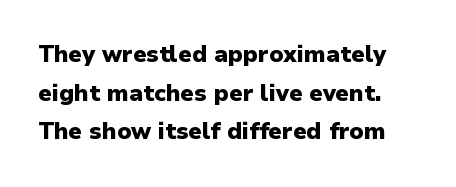
The image shows 23 px bold type, upright; set normal line spacing (1.68x), normal letter spacing, not underlined.
